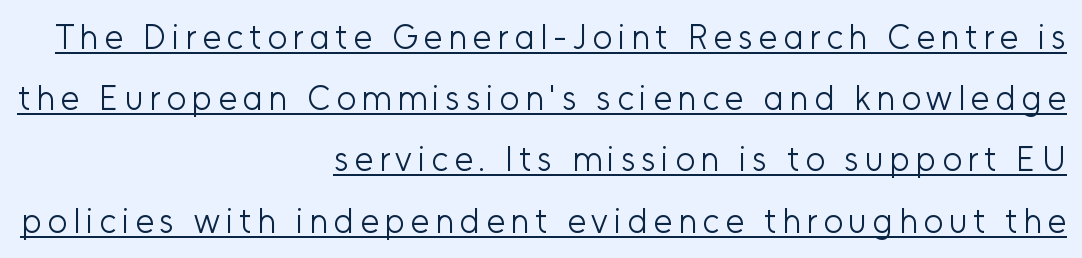
{"serif": "no", "italic": "no", "bold": "no", "weight": "light", "width": "normal", "stroke_contrast": "low", "x_height": "medium", "monospaced": "no", "underline": "yes", "align": "right", "line_spacing_ratio": 1.8, "glyph_px": 34}
